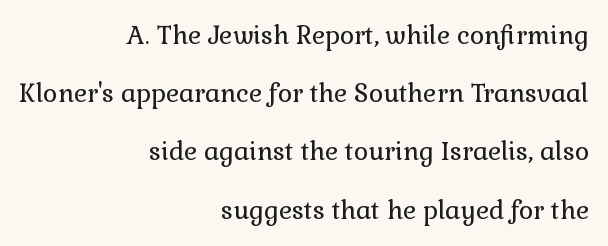
{"italic": "no", "bold": "no", "underline": "no", "align": "right", "line_spacing": "loose", "line_spacing_ratio": 2.33, "letter_spacing": "normal", "letter_spacing_em": 0.0, "glyph_px": 25}
